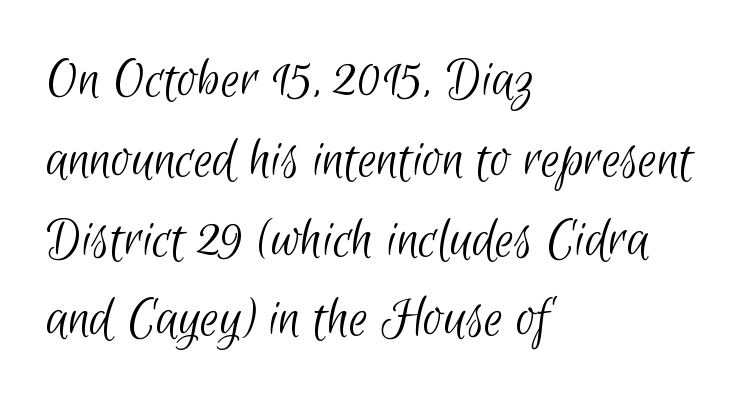
{"serif": "no", "bold": "no", "weight": "light", "width": "condensed", "stroke_contrast": "low", "x_height": "small", "monospaced": "no", "underline": "no", "align": "left", "line_spacing": "normal", "line_spacing_ratio": 1.33, "letter_spacing": "normal", "letter_spacing_em": 0.0, "glyph_px": 60}
